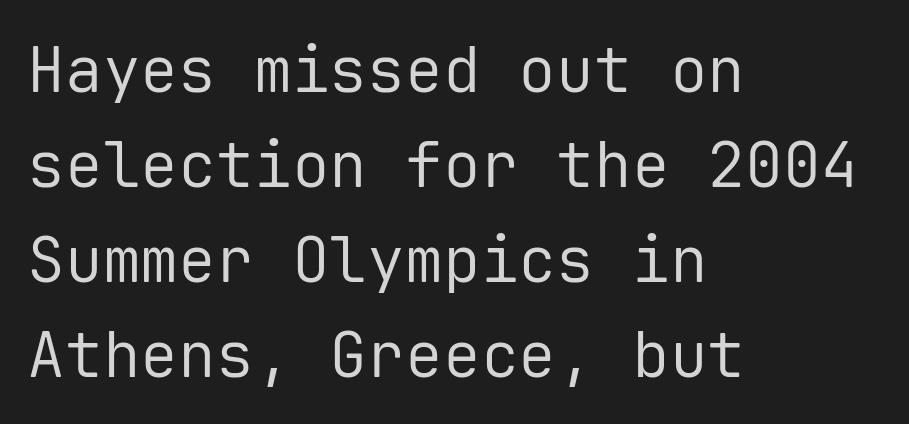
Spacing between characters is what you'd get straight out of the box. The specimen reads as upright at a glance. The typesetter chose a ragged-right arrangement here. The characters display no serif detailing; their extremities are plain. No word sits above an underline. Whoever set this chose a conventional vertical rhythm.
